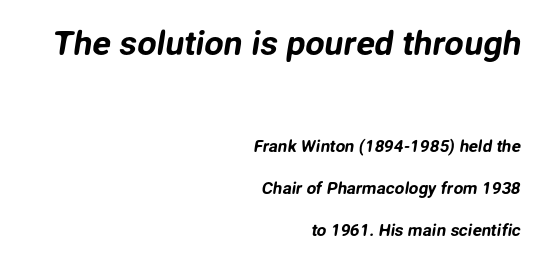
{"serif": "no", "width": "normal", "stroke_contrast": "low", "x_height": "medium", "monospaced": "no", "underline": "no", "align": "right", "line_spacing": "loose", "line_spacing_ratio": 2.45, "letter_spacing": "normal", "letter_spacing_em": 0.0, "larger_block": "first", "size_ratio": 2.0, "glyph_px": 34}
